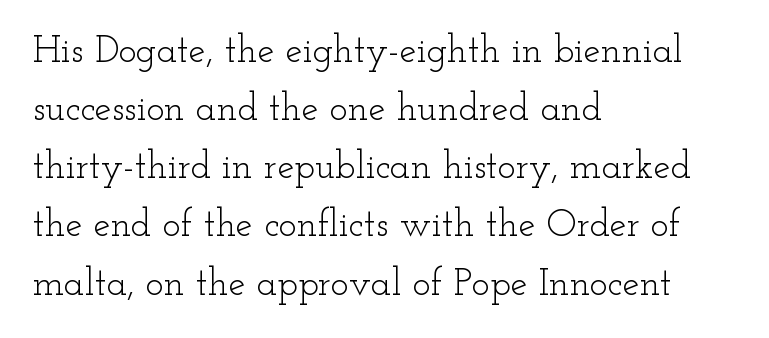
Q: Is the text bold? A: No.
Q: Is the text italic (slanted)? A: No, it is upright.
Q: Is the typeface a serif or a sans-serif typeface? A: Serif.
Q: Is the text underlined? A: No.
Q: How is the paragraph aligned? A: Left-aligned.
Q: Is the spacing between letters normal or unusually wide? A: Normal.
Q: Is the spacing between lines tight, normal or loose? A: Normal.
Q: Width (condensed, normal, or wide)? A: Wide.
Q: Stroke contrast? A: Low.
Q: x-height? A: Small.
Q: Monospaced? A: No.
